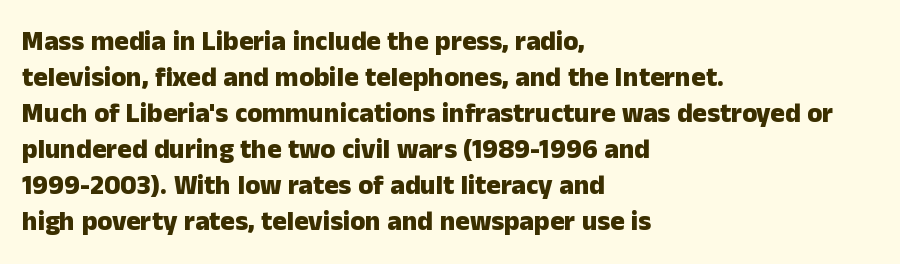
Q: Is the text bold? A: Yes.
Q: Is the text italic (slanted)? A: No, it is upright.
Q: Is the text underlined? A: No.
Q: How is the paragraph aligned? A: Left-aligned.
Q: Is the spacing between letters normal or unusually wide? A: Normal.
Q: Is the spacing between lines tight, normal or loose? A: Normal.
